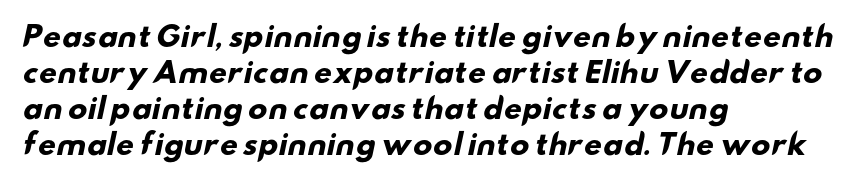
{"serif": "no", "bold": "yes", "weight": "heavy", "width": "wide", "stroke_contrast": "low", "x_height": "small", "monospaced": "no", "underline": "no", "align": "left", "line_spacing": "normal", "line_spacing_ratio": 1.28, "letter_spacing": "normal", "letter_spacing_em": 0.0, "glyph_px": 28}
